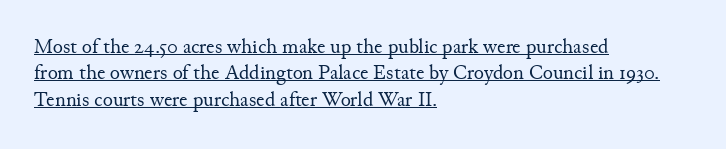
Q: Is the text bold? A: No.
Q: Is the text italic (slanted)? A: No, it is upright.
Q: Is the text underlined? A: Yes.
Q: How is the paragraph aligned? A: Left-aligned.
Q: Is the spacing between letters normal or unusually wide? A: Normal.
Q: Is the spacing between lines tight, normal or loose? A: Normal.
